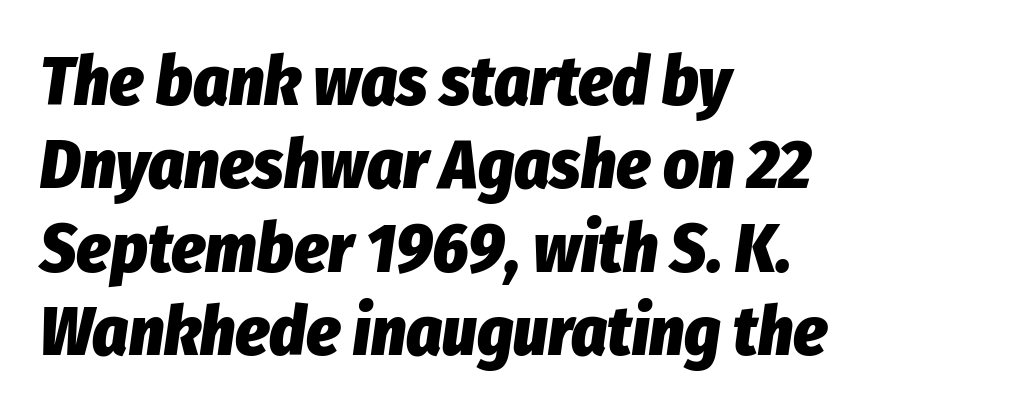
Q: Is the text bold? A: Yes.
Q: Is the text italic (slanted)? A: Yes, it leans right by about 8 degrees.
Q: Is the text underlined? A: No.
Q: How is the paragraph aligned? A: Left-aligned.
Q: Is the spacing between letters normal or unusually wide? A: Normal.
Q: Width (condensed, normal, or wide)? A: Condensed.
Q: Stroke contrast? A: Low.
Q: x-height? A: Medium.
Q: Monospaced? A: No.
